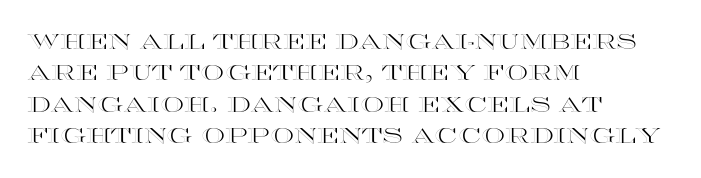
{"italic": "no", "underline": "no", "align": "left", "line_spacing": "normal", "line_spacing_ratio": 1.49, "letter_spacing": "normal", "letter_spacing_em": 0.0, "glyph_px": 21}
